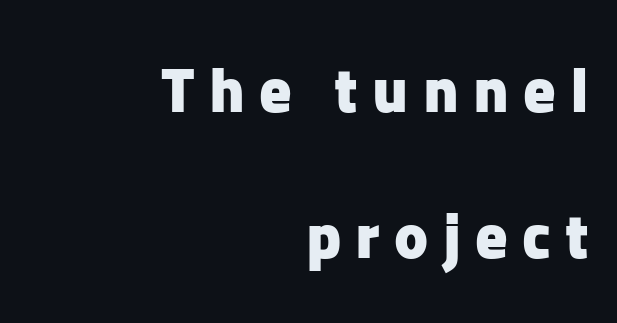
The image shows 64 px heavy sans-serif type, upright; set right-aligned, loose line spacing (2.28x), unusually wide letter spacing (+0.22 em), not underlined; low stroke contrast and a medium x-height.
